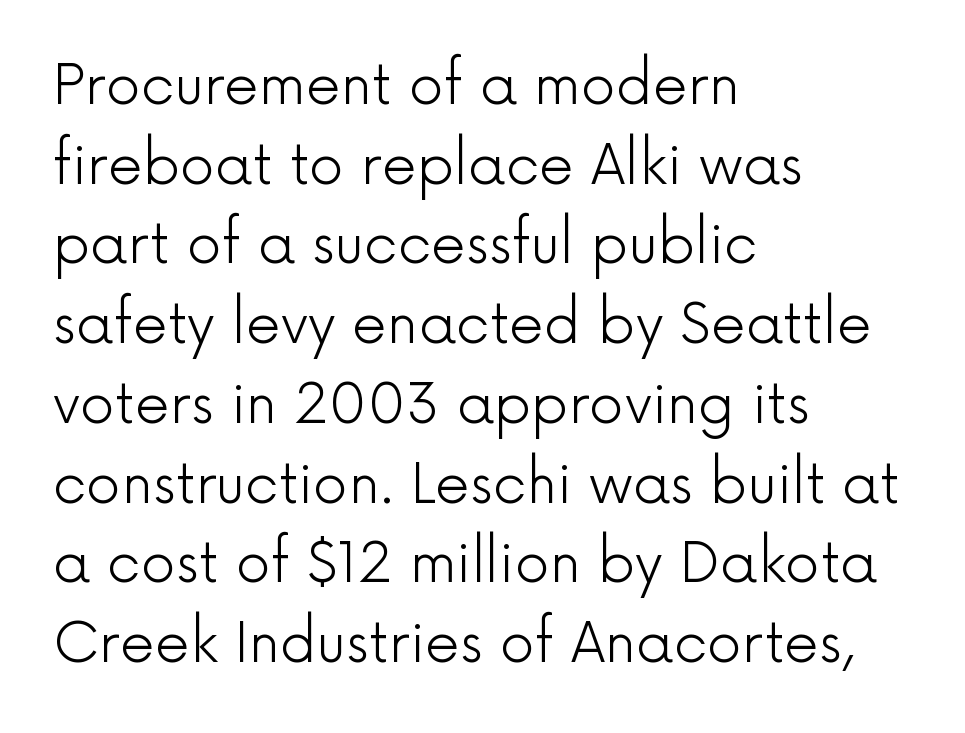
{"serif": "no", "italic": "no", "bold": "no", "weight": "light", "width": "normal", "x_height": "medium", "monospaced": "no", "underline": "no", "align": "left", "line_spacing": "normal", "line_spacing_ratio": 1.45, "letter_spacing": "normal", "letter_spacing_em": 0.0, "glyph_px": 55}
